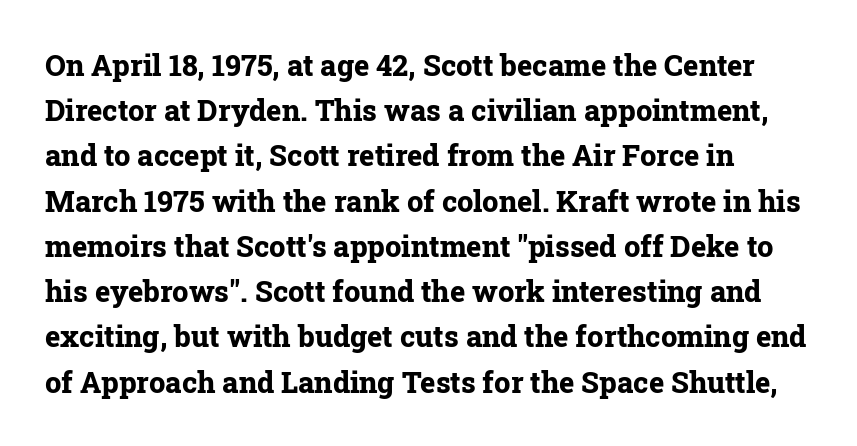
Do the letters lean? They stand straight. On the weight axis this lands at bold, roughly 700. Compared with a centered layout, this one pins lines to the left instead. The line-height multiplier appears to be the usual default. Stroke terminals: seriffed.
